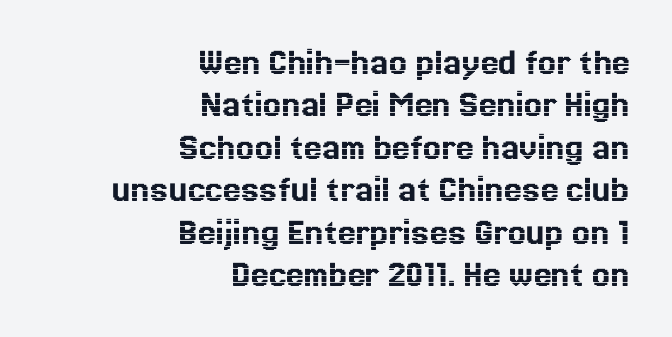
The image shows 40 px text type, upright; set right-aligned, tight line spacing (1.06x), normal letter spacing, not underlined; a medium x-height.
